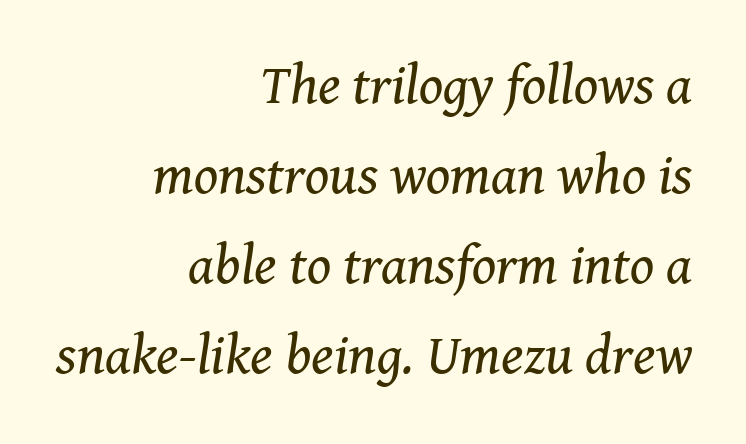
{"serif": "yes", "italic": "yes", "lean": "right", "slant_degrees": 8, "bold": "no", "weight": "regular", "width": "normal", "stroke_contrast": "medium", "x_height": "medium", "monospaced": "no", "underline": "no", "align": "right", "line_spacing": "normal", "line_spacing_ratio": 1.61, "letter_spacing": "normal", "letter_spacing_em": 0.0, "glyph_px": 56}
